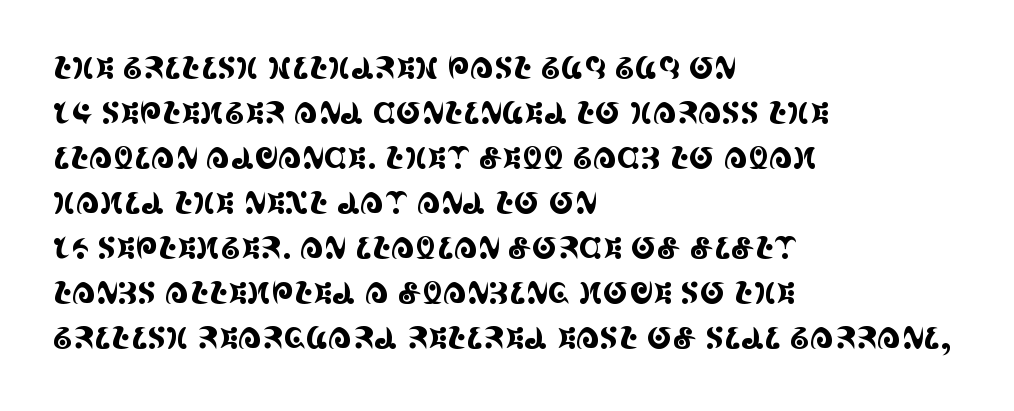
No extra tracking has been applied to these lines. Posture: straight, roman, zero tilt. Proportional: the letters do not fall into vertical columns. The rows are spaced the way most documents space them. A classic flush-left, rag-right setting is used for this passage. The space beneath each line is pristine and unruled.
